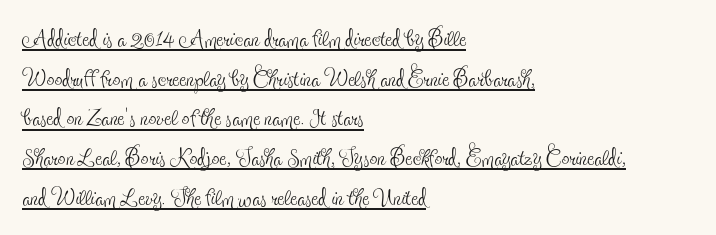
The text was rendered using a seriffed face with decorative stroke endings. Between one letter and the next there's only the usual sliver of space. A typesetter would call this proportional, since set widths differ per character. Visually the block forms a straight wall on the left and a jagged coastline on the right. The typesetter has applied underlining to the passage shown.
